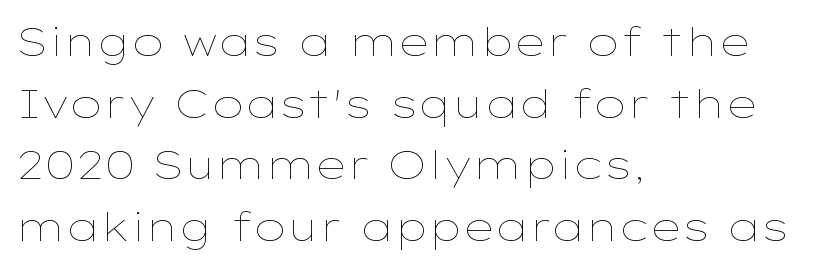
Descender tails drop into unmarked territory. The rendering uses natural spacing where letterforms have individual widths. Compared with typical body copy, the letter spacing here is the same. This sample is left-justified, so line endings fall wherever the words run out. Every stem runs plumb, perpendicular to the baseline. Whoever set this chose a conventional vertical rhythm.
